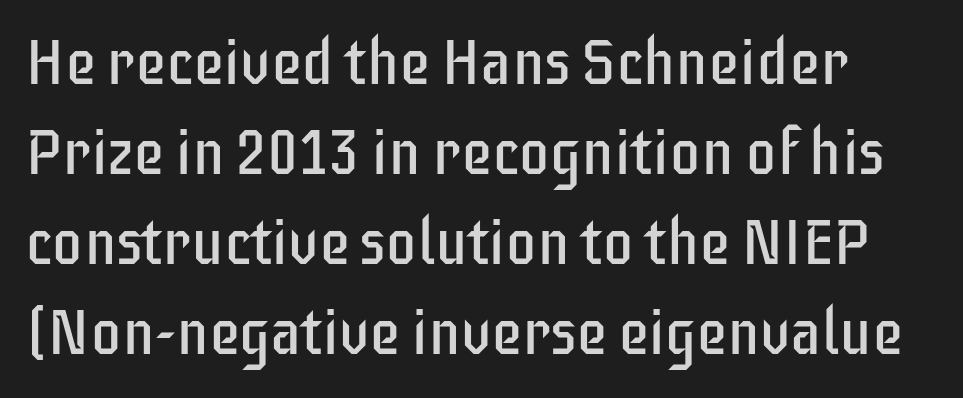
Q: Is the text bold? A: No.
Q: Is the text italic (slanted)? A: No, it is upright.
Q: Is the typeface a serif or a sans-serif typeface? A: Sans-serif.
Q: Is the text underlined? A: No.
Q: Is the spacing between letters normal or unusually wide? A: Normal.
Q: Is the spacing between lines tight, normal or loose? A: Normal.
Q: Width (condensed, normal, or wide)? A: Condensed.
Q: Stroke contrast? A: Low.
Q: x-height? A: Large.
Q: Monospaced? A: No.
